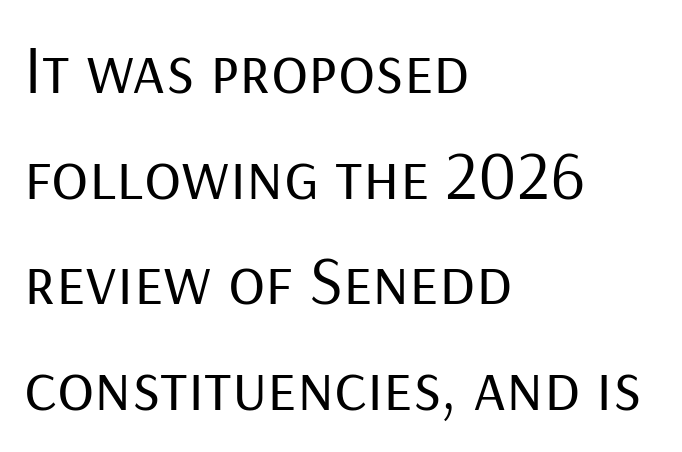
Q: Is the text bold? A: No.
Q: Is the text italic (slanted)? A: No, it is upright.
Q: Is the typeface a serif or a sans-serif typeface? A: Sans-serif.
Q: Is the text underlined? A: No.
Q: How is the paragraph aligned? A: Left-aligned.
Q: Is the spacing between letters normal or unusually wide? A: Normal.
Q: Is the spacing between lines tight, normal or loose? A: Normal.
Q: Width (condensed, normal, or wide)? A: Normal.
Q: Stroke contrast? A: Low.
Q: x-height? A: Medium.
Q: Monospaced? A: No.
